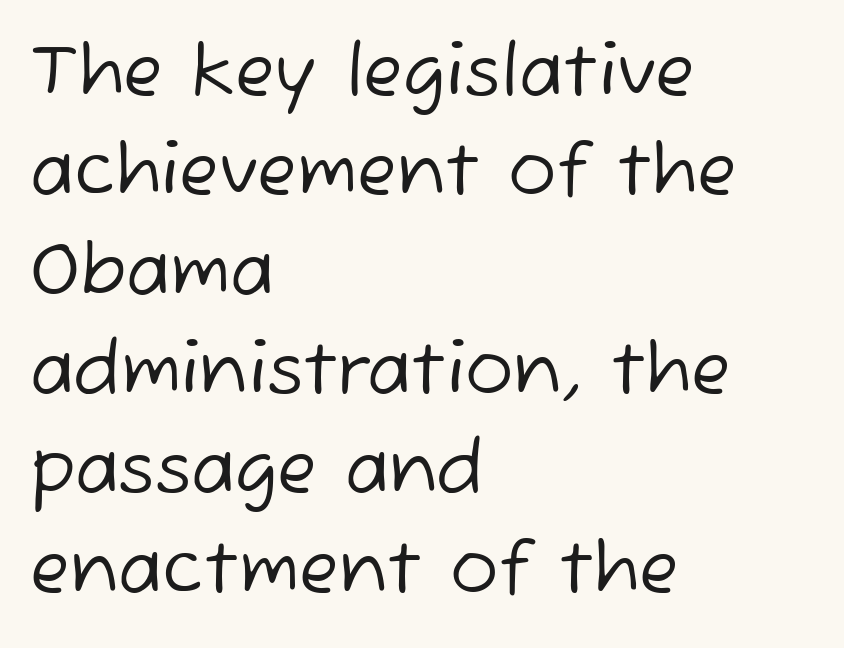
{"serif": "no", "bold": "no", "weight": "regular", "width": "normal", "stroke_contrast": "low", "x_height": "medium", "monospaced": "no", "underline": "no", "align": "left", "line_spacing": "normal", "line_spacing_ratio": 1.38, "letter_spacing": "normal", "letter_spacing_em": 0.0, "glyph_px": 72}
